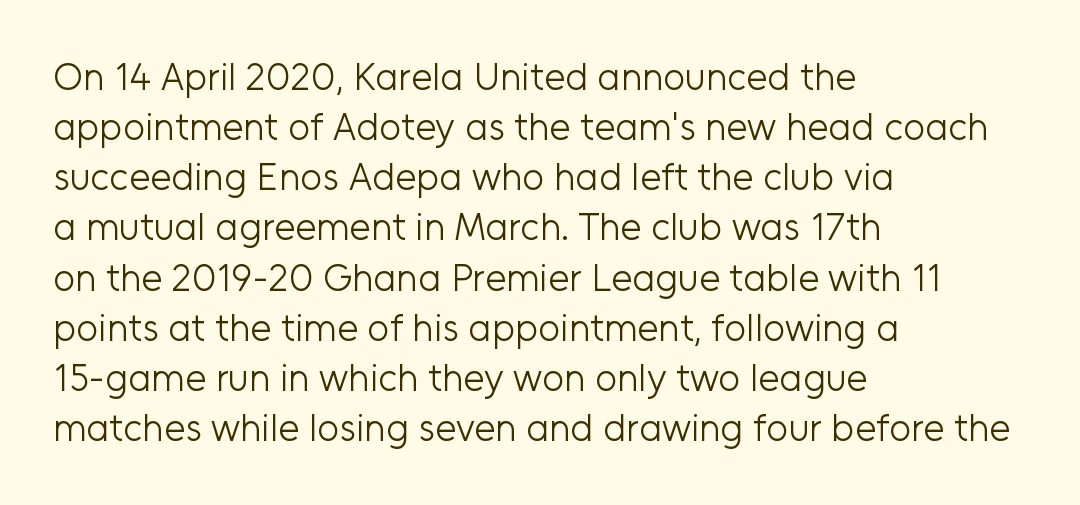
{"serif": "no", "italic": "no", "bold": "no", "weight": "light", "width": "normal", "stroke_contrast": "low", "x_height": "medium", "monospaced": "no", "underline": "no", "align": "left", "line_spacing": "normal", "line_spacing_ratio": 1.32, "letter_spacing": "normal", "letter_spacing_em": 0.0, "glyph_px": 38}
